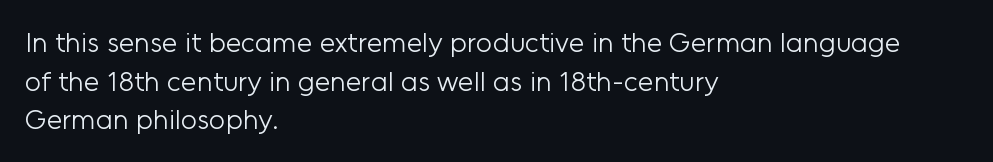
The image shows 28 px light sans-serif type, upright; set left-aligned, normal line spacing (1.38x), normal letter spacing, not underlined; low stroke contrast and a medium x-height.
